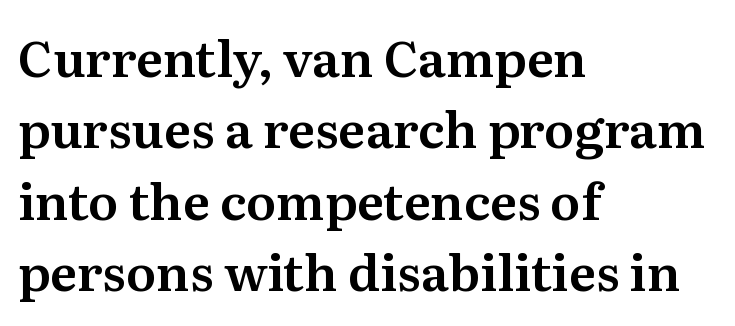
The image shows 50 px serif type, upright; set left-aligned, normal line spacing (1.43x), normal letter spacing, not underlined; medium stroke contrast and a medium x-height.
